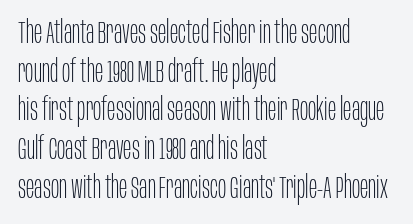
The image shows 31 px thin, condensed sans-serif type, upright; set left-aligned, normal line spacing (1.25x), normal letter spacing, not underlined; low stroke contrast and a large x-height.
